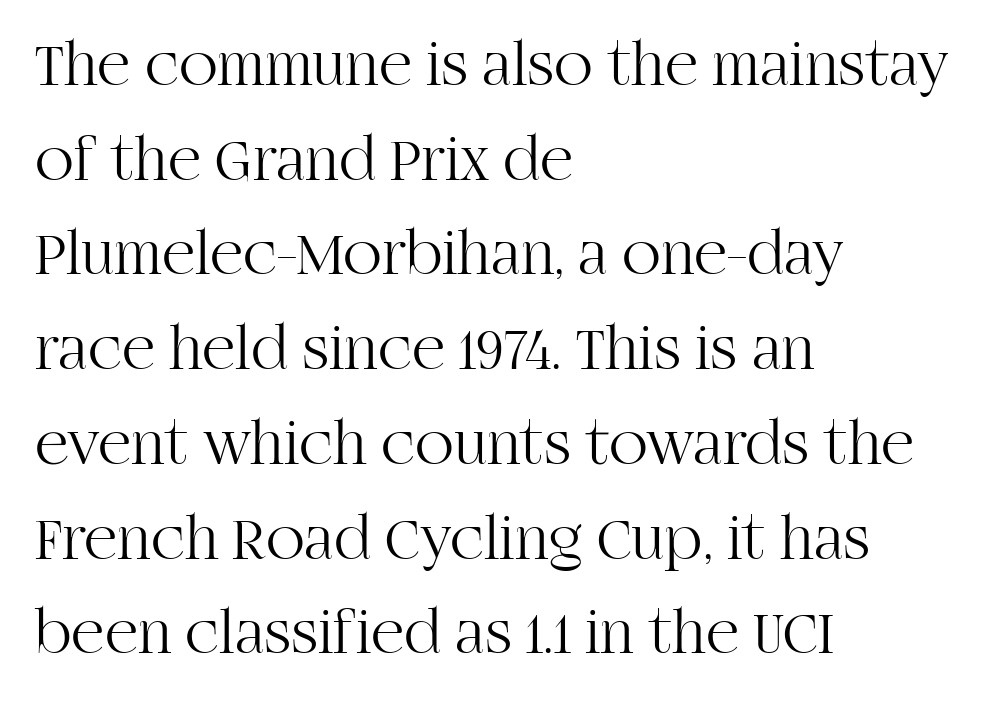
Q: Is the text bold? A: No.
Q: Is the text italic (slanted)? A: No, it is upright.
Q: Is the typeface a serif or a sans-serif typeface? A: Serif.
Q: Is the text underlined? A: No.
Q: How is the paragraph aligned? A: Left-aligned.
Q: Is the spacing between letters normal or unusually wide? A: Normal.
Q: Is the spacing between lines tight, normal or loose? A: Normal.
Q: Width (condensed, normal, or wide)? A: Normal.
Q: Stroke contrast? A: High.
Q: x-height? A: Large.
Q: Monospaced? A: No.
